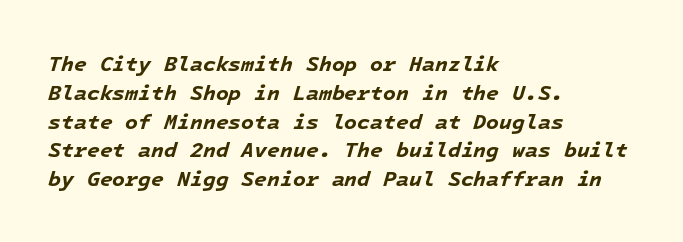
The image shows 21 px bold type, italic (leaning right); set left-aligned, normal line spacing (1.37x), normal letter spacing, not underlined.
